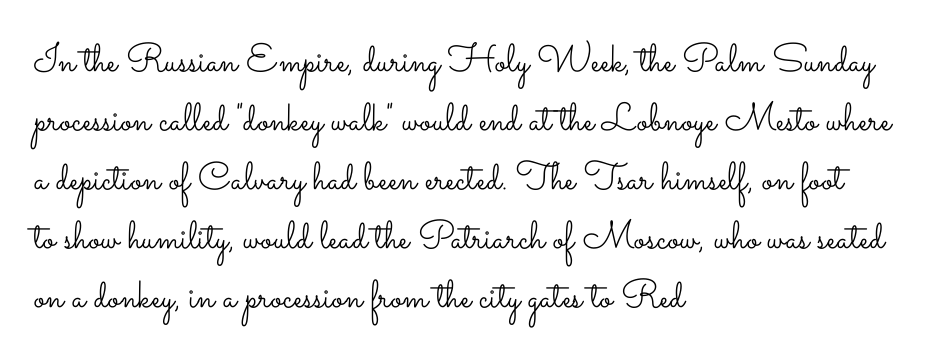
The image shows 39 px light, wide type; set left-aligned, normal line spacing (1.51x), normal letter spacing, not underlined; low stroke contrast and a small x-height.
